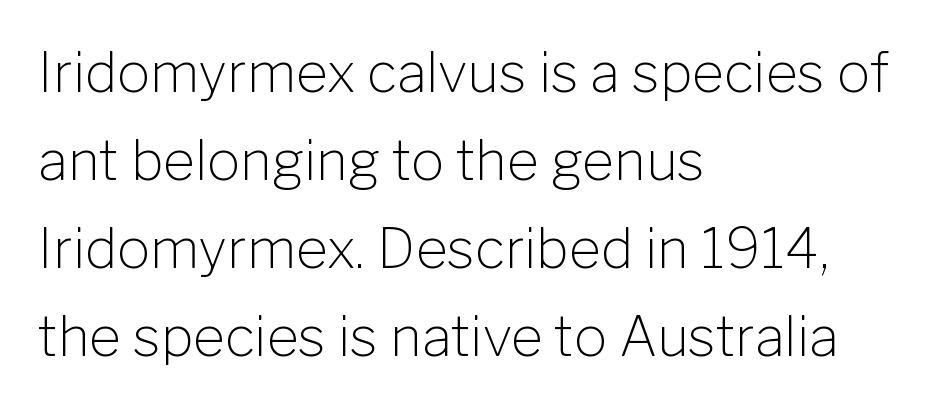
{"serif": "no", "italic": "no", "bold": "no", "weight": "light", "width": "normal", "stroke_contrast": "low", "x_height": "medium", "monospaced": "no", "underline": "no", "align": "left", "line_spacing": "normal", "line_spacing_ratio": 1.6, "letter_spacing": "normal", "letter_spacing_em": 0.0, "glyph_px": 55}
